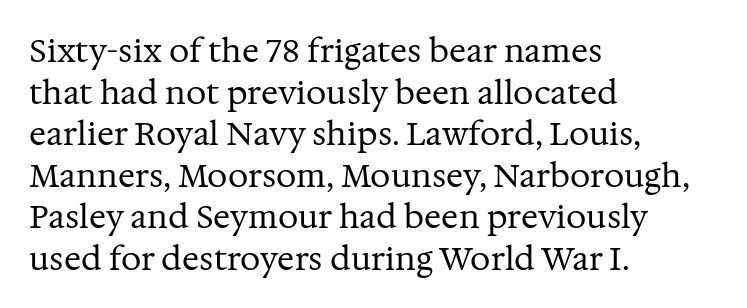
Q: Is the text bold? A: No.
Q: Is the text italic (slanted)? A: No, it is upright.
Q: Is the typeface a serif or a sans-serif typeface? A: Serif.
Q: Is the text underlined? A: No.
Q: How is the paragraph aligned? A: Left-aligned.
Q: Is the spacing between letters normal or unusually wide? A: Normal.
Q: Is the spacing between lines tight, normal or loose? A: Normal.
Q: Width (condensed, normal, or wide)? A: Normal.
Q: Stroke contrast? A: Medium.
Q: x-height? A: Medium.
Q: Monospaced? A: No.
